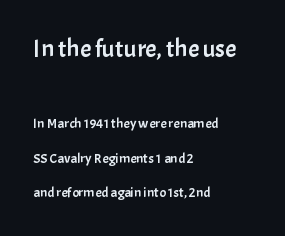
{"italic": "no", "underline": "no", "align": "left", "line_spacing": "loose", "line_spacing_ratio": 2.46, "letter_spacing": "normal", "letter_spacing_em": 0.0, "larger_block": "first", "size_ratio": 1.79, "glyph_px": 25}
